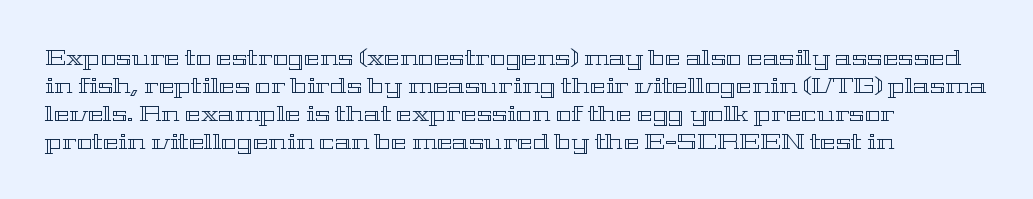
The image shows 21 px text type, upright; set normal line spacing (1.33x), normal letter spacing, not underlined.
